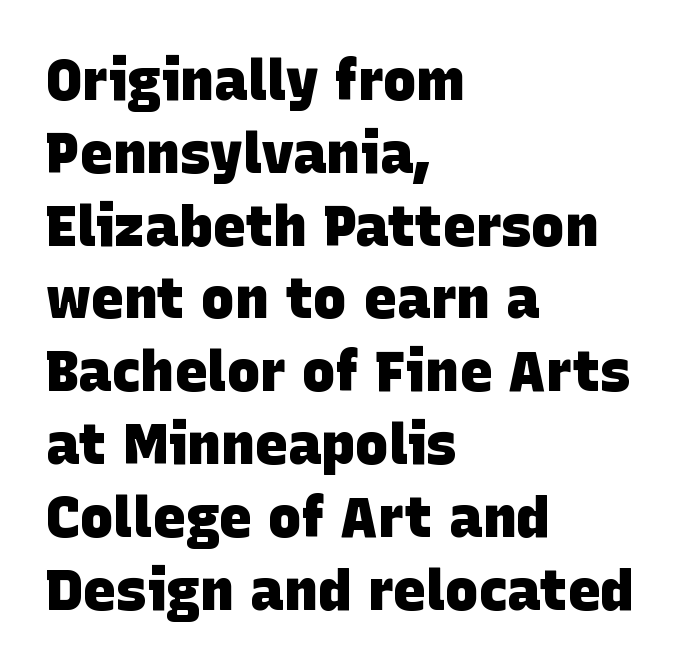
The image shows 56 px heavy sans-serif type; set left-aligned, normal line spacing (1.3x), normal letter spacing, not underlined; low stroke contrast and a large x-height.
